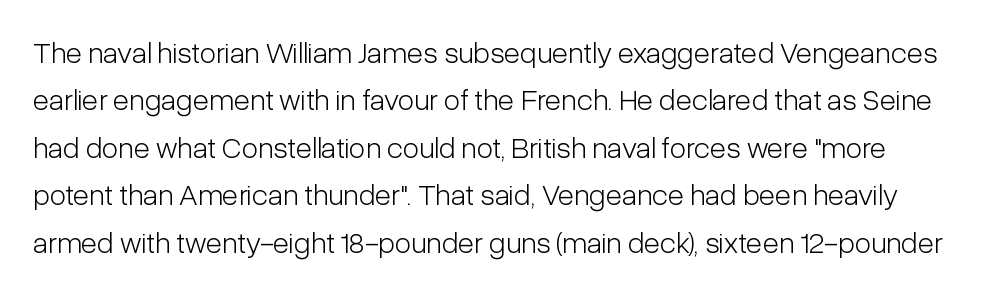
Q: Is the text bold? A: No.
Q: Is the text italic (slanted)? A: No, it is upright.
Q: Is the typeface a serif or a sans-serif typeface? A: Sans-serif.
Q: Is the text underlined? A: No.
Q: Is the spacing between letters normal or unusually wide? A: Normal.
Q: Is the spacing between lines tight, normal or loose? A: Normal.
Q: Width (condensed, normal, or wide)? A: Condensed.
Q: Stroke contrast? A: Low.
Q: x-height? A: Medium.
Q: Monospaced? A: No.
